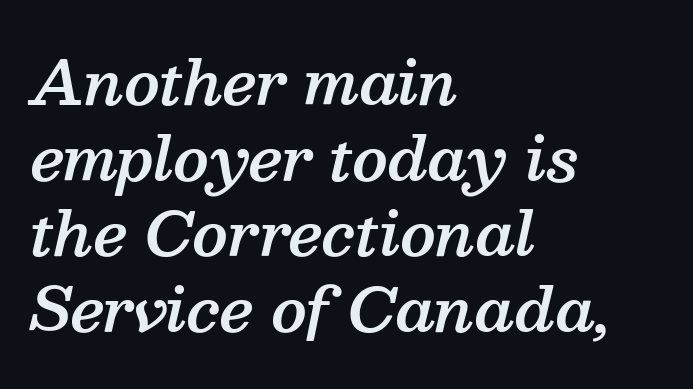
Q: Is the text bold? A: Semi-bold.
Q: Is the text italic (slanted)? A: Yes, it leans right by about 13 degrees.
Q: Is the typeface a serif or a sans-serif typeface? A: Serif.
Q: Is the text underlined? A: No.
Q: How is the paragraph aligned? A: Left-aligned.
Q: Is the spacing between letters normal or unusually wide? A: Normal.
Q: Is the spacing between lines tight, normal or loose? A: Normal.
Q: Width (condensed, normal, or wide)? A: Normal.
Q: Stroke contrast? A: Medium.
Q: x-height? A: Medium.
Q: Monospaced? A: No.
